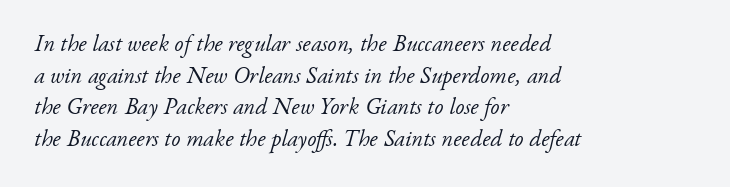
The image shows 23 px text type, italic (leaning right); set left-aligned, normal line spacing (1.37x), normal letter spacing, not underlined.
